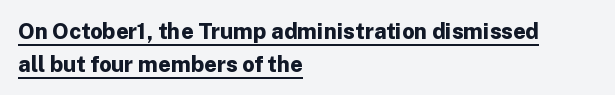
{"italic": "no", "bold": "yes", "underline": "yes", "align": "left", "line_spacing": "normal", "line_spacing_ratio": 1.48, "letter_spacing": "normal", "letter_spacing_em": 0.0, "glyph_px": 22}
